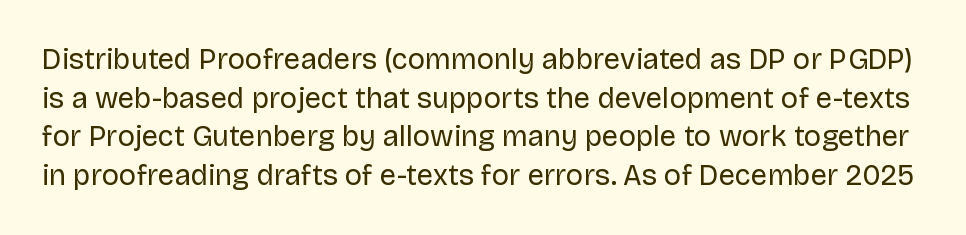
Each letter keeps its own natural width here, so spacing adapts to shape. The space beneath each line is pristine and unruled. The type is set solid horizontally, with unmodified tracking. A typesetter would mark this as roman, not italic.
